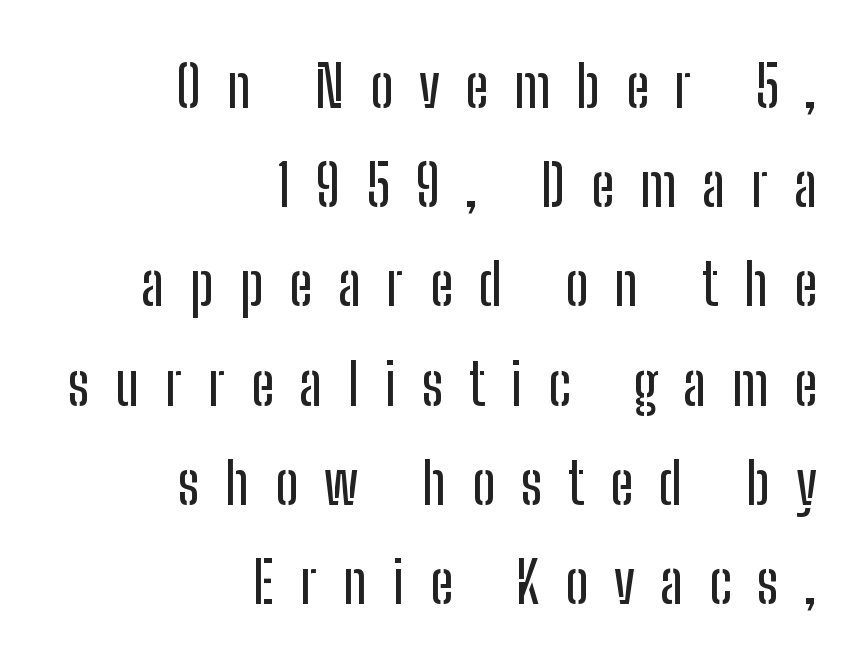
{"serif": "no", "italic": "no", "width": "condensed", "stroke_contrast": "low", "x_height": "medium", "monospaced": "no", "underline": "no", "align": "right", "line_spacing_ratio": 1.74, "letter_spacing": "wide", "letter_spacing_em": 0.45, "glyph_px": 57}
